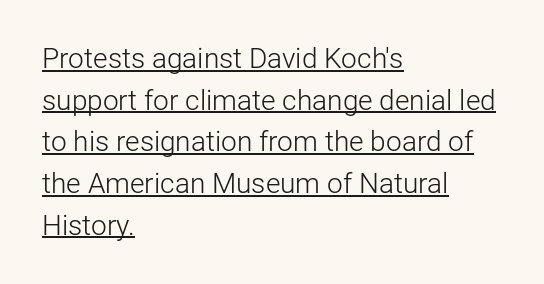
Stem width sits at or under what a default text font uses. This sample has the flowing, uneven cadence of proportional lettering. Spacing between characters is what you'd get straight out of the box. Leading: standard.
